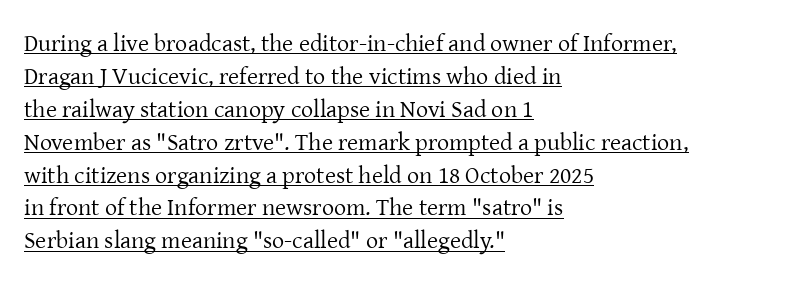
{"italic": "no", "bold": "no", "underline": "yes", "align": "left", "line_spacing": "normal", "line_spacing_ratio": 1.37, "letter_spacing": "normal", "letter_spacing_em": 0.0, "glyph_px": 24}
